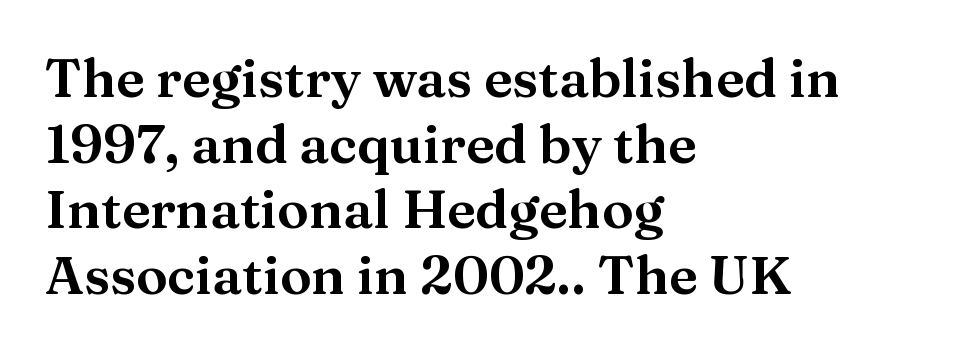
Q: Is the text italic (slanted)? A: No, it is upright.
Q: Is the typeface a serif or a sans-serif typeface? A: Serif.
Q: Is the text underlined? A: No.
Q: How is the paragraph aligned? A: Left-aligned.
Q: Is the spacing between letters normal or unusually wide? A: Normal.
Q: Width (condensed, normal, or wide)? A: Wide.
Q: Stroke contrast? A: Medium.
Q: x-height? A: Medium.
Q: Monospaced? A: No.
